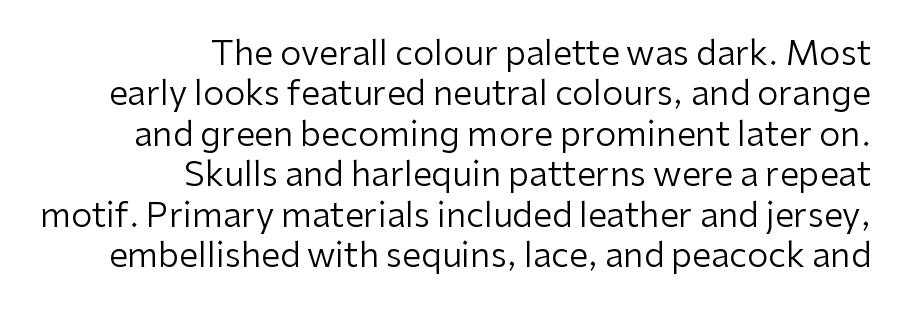
Q: Is the text bold? A: No.
Q: Is the text italic (slanted)? A: No, it is upright.
Q: Is the typeface a serif or a sans-serif typeface? A: Sans-serif.
Q: Is the text underlined? A: No.
Q: How is the paragraph aligned? A: Right-aligned.
Q: Is the spacing between letters normal or unusually wide? A: Normal.
Q: Width (condensed, normal, or wide)? A: Normal.
Q: Stroke contrast? A: Low.
Q: x-height? A: Medium.
Q: Monospaced? A: No.
